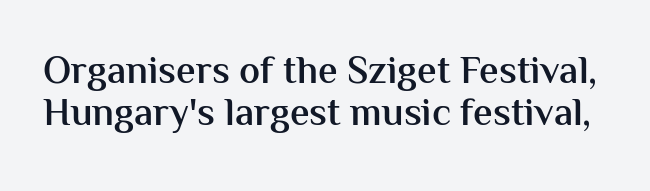
Q: Is the text bold? A: Semi-bold.
Q: Is the text italic (slanted)? A: No, it is upright.
Q: Is the typeface a serif or a sans-serif typeface? A: Sans-serif.
Q: Is the text underlined? A: No.
Q: Is the spacing between letters normal or unusually wide? A: Normal.
Q: Is the spacing between lines tight, normal or loose? A: Tight.
Q: Width (condensed, normal, or wide)? A: Normal.
Q: Stroke contrast? A: Medium.
Q: x-height? A: Medium.
Q: Monospaced? A: No.
